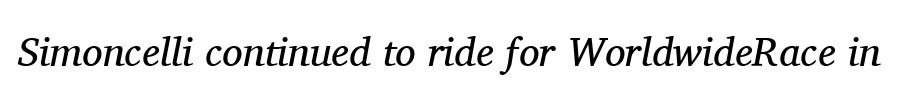
Q: Is the text bold? A: No.
Q: Is the text italic (slanted)? A: Yes, it leans right by about 11 degrees.
Q: Is the typeface a serif or a sans-serif typeface? A: Serif.
Q: Is the text underlined? A: No.
Q: Is the spacing between letters normal or unusually wide? A: Normal.
Q: Width (condensed, normal, or wide)? A: Normal.
Q: Stroke contrast? A: Medium.
Q: x-height? A: Medium.
Q: Monospaced? A: No.
